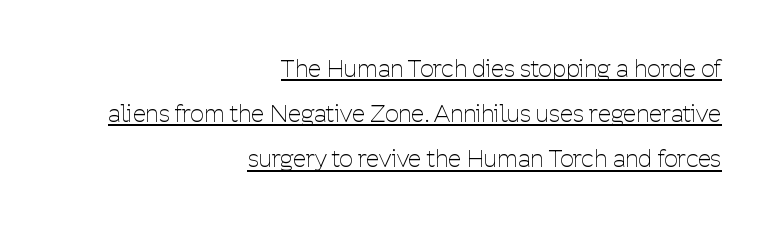
Q: Is the text bold? A: No.
Q: Is the text italic (slanted)? A: No, it is upright.
Q: Is the text underlined? A: Yes.
Q: How is the paragraph aligned? A: Right-aligned.
Q: Is the spacing between letters normal or unusually wide? A: Normal.
